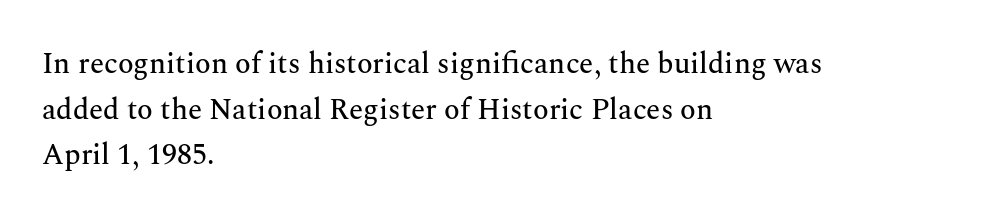
Reading down the block, your eye returns to a fixed left position each line. These lines are rendered in a variable-pitch font. Posture: straight, roman, zero tilt. The strip under each line holds only bare page. The passage shown has conventional tracking throughout.
